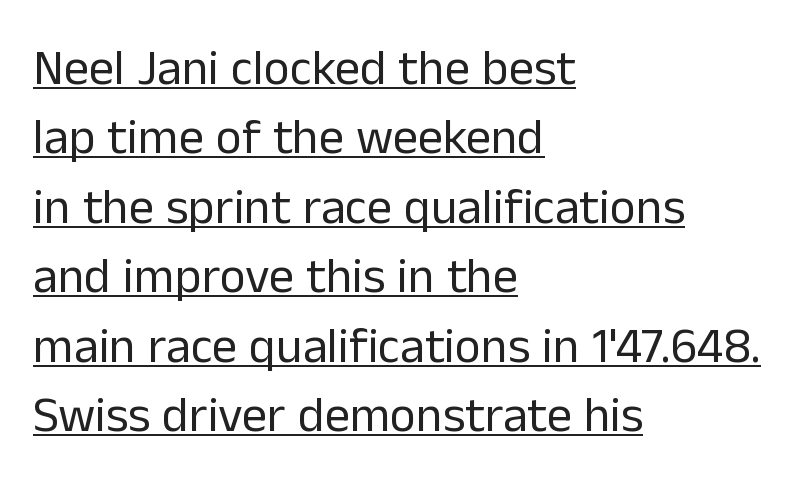
The image shows 50 px regular-weight sans-serif type, upright; set left-aligned, normal line spacing (1.39x), normal letter spacing, underlined; low stroke contrast and a medium x-height.
